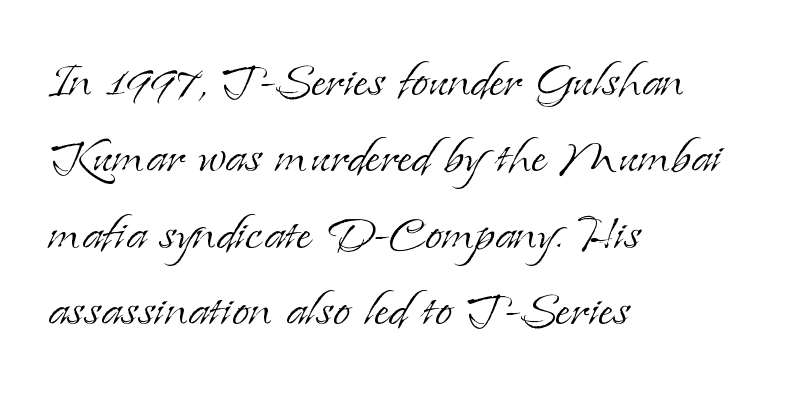
The image shows 62 px light serif type; set left-aligned, line spacing 1.23x, normal letter spacing, not underlined; low stroke contrast and a small x-height.
